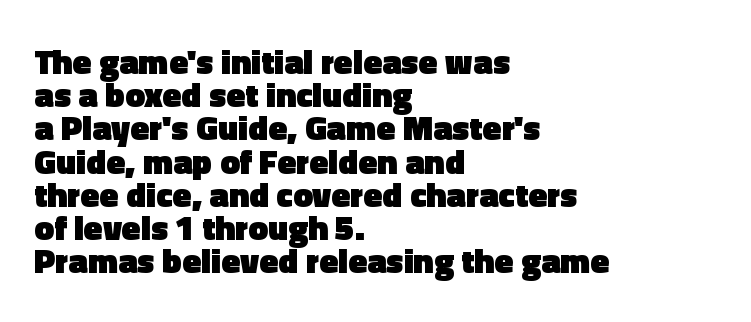
Honestly, there is no underline to notice here at all. The rendering shows plain stroke endings on the letterforms — a sans-serif design. Each glyph is drawn with heavy, bold strokes. Default kerning and tracking; the words read as compact shapes. Horizontal alignment here is leftward, the default for most running prose.
